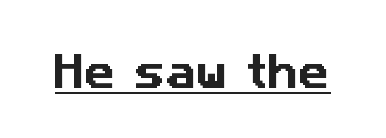
Q: Is the typeface a serif or a sans-serif typeface? A: Sans-serif.
Q: Is the text underlined? A: Yes.
Q: Is the spacing between letters normal or unusually wide? A: Normal.
Q: Width (condensed, normal, or wide)? A: Normal.
Q: Stroke contrast? A: Low.
Q: x-height? A: Medium.
Q: Monospaced? A: No.
